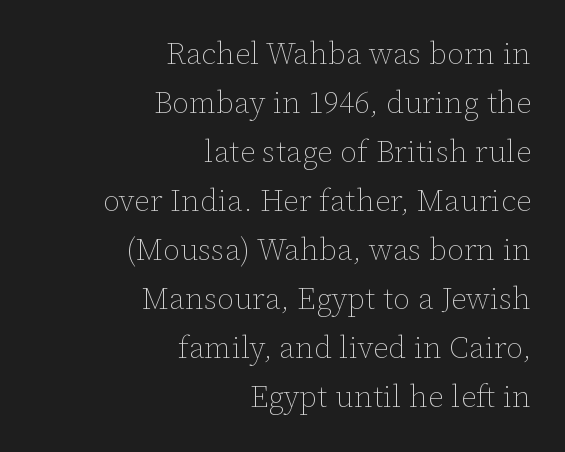
{"italic": "no", "bold": "no", "weight": "thin", "width": "normal", "stroke_contrast": "low", "x_height": "medium", "monospaced": "no", "underline": "no", "align": "right", "line_spacing": "normal", "line_spacing_ratio": 1.58, "letter_spacing": "normal", "letter_spacing_em": 0.0, "glyph_px": 31}
